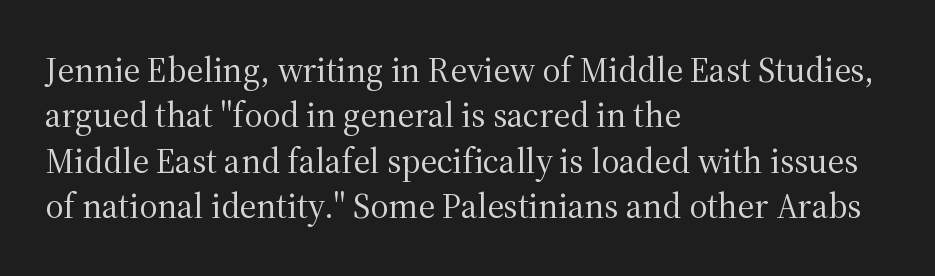
The image shows 35 px regular-weight serif type, upright; set left-aligned, normal line spacing (1.3x), normal letter spacing, not underlined; medium stroke contrast and a medium x-height.
